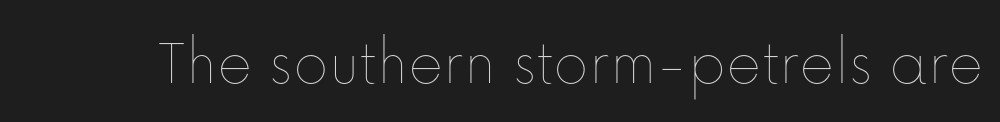
Character widths vary here, with narrow letters taking less room than wide ones. Nothing unusual about the tracking: characters are spaced as the font intends. Stem width sits at or under what a default text font uses. Posture: straight, roman, zero tilt. Has an underline been added? It has not.
